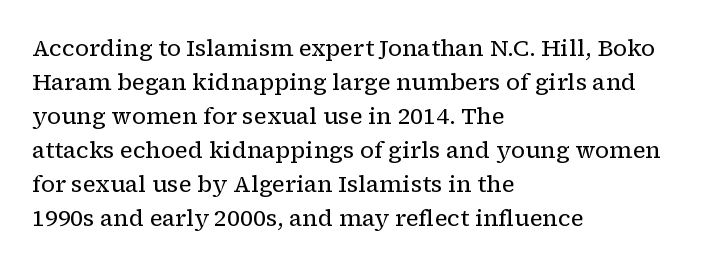
{"italic": "no", "bold": "no", "underline": "no", "align": "left", "line_spacing": "normal", "line_spacing_ratio": 1.48, "letter_spacing": "normal", "letter_spacing_em": 0.0, "glyph_px": 23}
